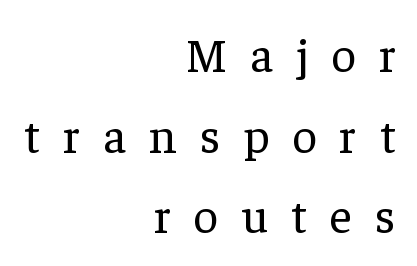
The image shows 48 px regular-weight serif type, upright; set right-aligned, normal line spacing (1.68x), unusually wide letter spacing (+0.48 em), not underlined; low stroke contrast and a medium x-height.
